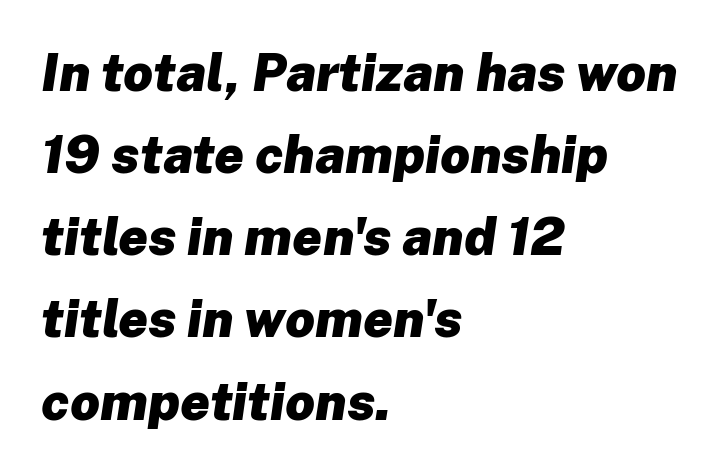
The image shows 52 px heavy type, italic (leaning right); set left-aligned, normal line spacing (1.58x), normal letter spacing, not underlined; low stroke contrast and a medium x-height.
